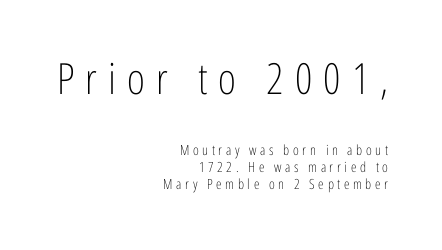
The image shows 43 px light, condensed sans-serif type, upright; set right-aligned, line spacing 1.24x, unusually wide letter spacing (+0.26 em), not underlined; the first (top) block is 3.07x larger; low stroke contrast and a medium x-height.
